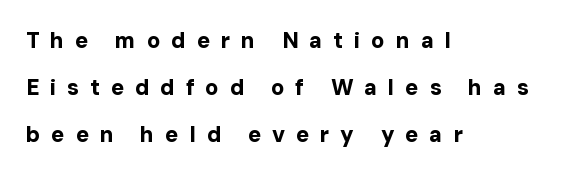
Q: Is the text bold? A: Yes.
Q: Is the text italic (slanted)? A: No, it is upright.
Q: Is the text underlined? A: No.
Q: How is the paragraph aligned? A: Left-aligned.
Q: Is the spacing between letters normal or unusually wide? A: Unusually wide.
Q: Is the spacing between lines tight, normal or loose? A: Loose.
